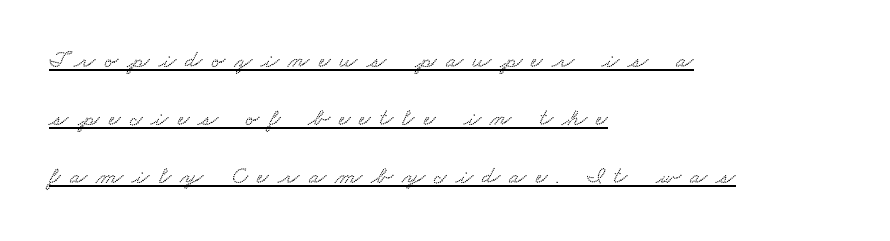
A classic flush-left, rag-right setting is used for this passage. What decoration does the sample have? An underline. The lines are spread far apart with generous leading. The line texture is sparse and dotted thanks to wide tracking.
